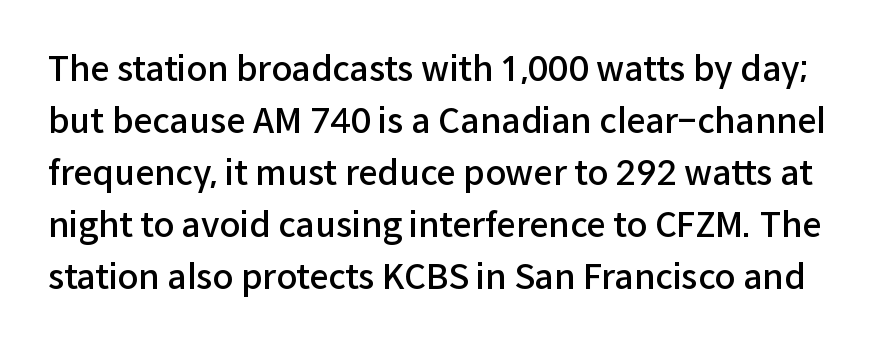
The image shows 34 px semibold sans-serif type, upright; set normal line spacing (1.53x), normal letter spacing, not underlined; low stroke contrast and a medium x-height.
